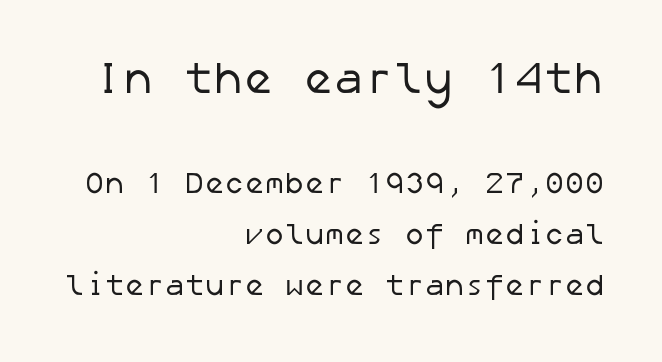
Q: Is the text bold? A: No.
Q: Is the typeface a serif or a sans-serif typeface? A: Sans-serif.
Q: Is the text underlined? A: No.
Q: How is the paragraph aligned? A: Right-aligned.
Q: Is the spacing between letters normal or unusually wide? A: Normal.
Q: Is the spacing between lines tight, normal or loose? A: Normal.
Q: Which block of text is set in a larger size, the first (top) or the second (bottom)? A: The first (top) one.
Q: Width (condensed, normal, or wide)? A: Normal.
Q: Stroke contrast? A: Low.
Q: x-height? A: Medium.
